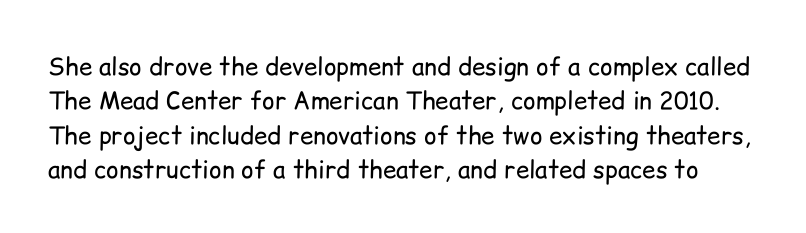
The image shows 24 px text type, upright; set normal line spacing (1.43x), normal letter spacing, not underlined.
